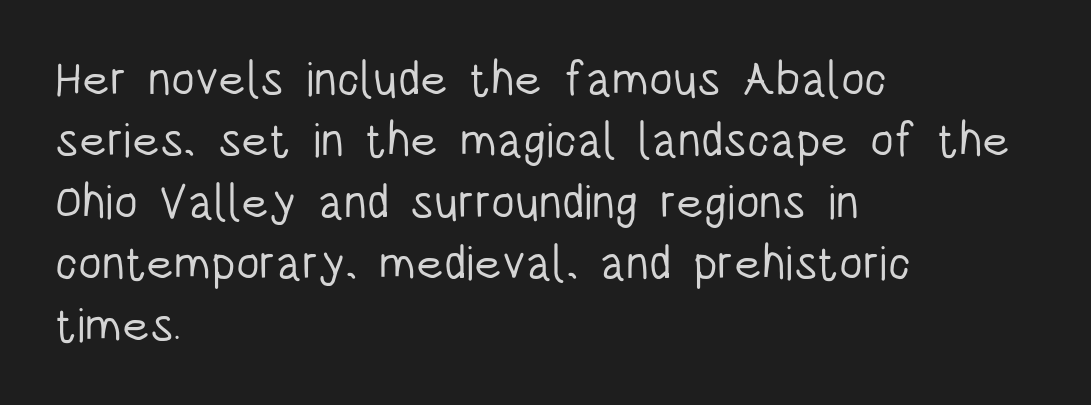
{"serif": "no", "italic": "no", "bold": "no", "weight": "light", "width": "condensed", "stroke_contrast": "low", "x_height": "large", "monospaced": "no", "underline": "no", "align": "left", "line_spacing": "normal", "line_spacing_ratio": 1.28, "letter_spacing": "normal", "letter_spacing_em": 0.0, "glyph_px": 48}
